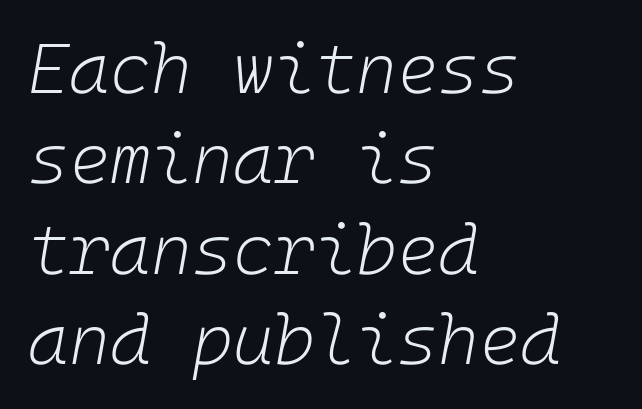
{"italic": "yes", "lean": "right", "slant_degrees": 10, "bold": "no", "weight": "light", "width": "normal", "stroke_contrast": "low", "x_height": "medium", "underline": "no", "align": "left", "line_spacing": "normal", "line_spacing_ratio": 1.29, "letter_spacing": "normal", "letter_spacing_em": 0.0, "glyph_px": 70}
